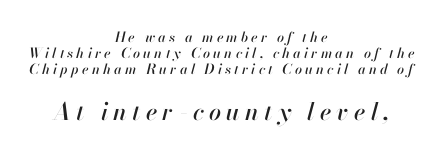
Words float on clear page, feet unadorned. Is there much room between lines? No — they nearly touch. Inter-character spacing is expanded well beyond the font's built-in metrics. Which chunk is bigger? The second one — the bottom block dwarfs the top.
